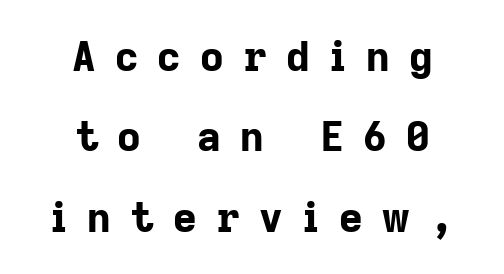
{"serif": "no", "italic": "no", "bold": "yes", "weight": "bold", "width": "normal", "stroke_contrast": "low", "x_height": "medium", "monospaced": "no", "underline": "no", "align": "center", "line_spacing": "loose", "line_spacing_ratio": 1.96, "letter_spacing": "wide", "letter_spacing_em": 0.47, "glyph_px": 41}
